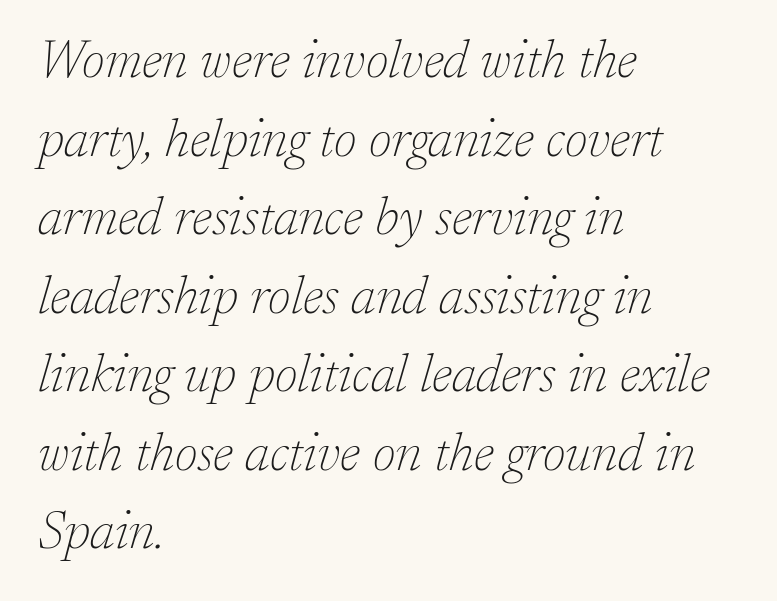
{"serif": "yes", "italic": "yes", "lean": "right", "slant_degrees": 17, "bold": "no", "weight": "thin", "width": "normal", "stroke_contrast": "low", "x_height": "medium", "monospaced": "no", "underline": "no", "align": "left", "line_spacing": "normal", "line_spacing_ratio": 1.51, "letter_spacing": "normal", "letter_spacing_em": 0.0, "glyph_px": 52}
